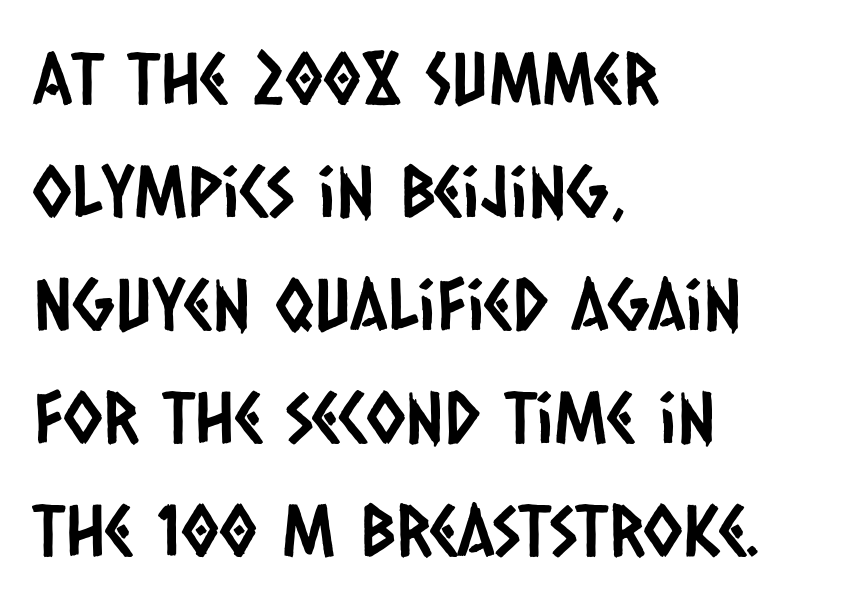
Q: Is the typeface a serif or a sans-serif typeface? A: Sans-serif.
Q: Is the text underlined? A: No.
Q: How is the paragraph aligned? A: Left-aligned.
Q: Is the spacing between letters normal or unusually wide? A: Normal.
Q: Is the spacing between lines tight, normal or loose? A: Normal.
Q: Width (condensed, normal, or wide)? A: Condensed.
Q: Stroke contrast? A: Low.
Q: x-height? A: Large.
Q: Monospaced? A: No.
